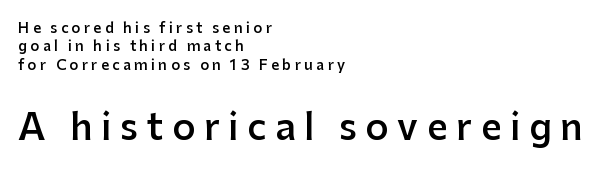
Q: Is the text bold? A: Semi-bold.
Q: Is the text italic (slanted)? A: No, it is upright.
Q: Is the typeface a serif or a sans-serif typeface? A: Sans-serif.
Q: Is the text underlined? A: No.
Q: How is the paragraph aligned? A: Left-aligned.
Q: Is the spacing between letters normal or unusually wide? A: Unusually wide.
Q: Is the spacing between lines tight, normal or loose? A: Normal.
Q: Which block of text is set in a larger size, the first (top) or the second (bottom)? A: The second (bottom) one.
Q: Width (condensed, normal, or wide)? A: Normal.
Q: Stroke contrast? A: Low.
Q: x-height? A: Medium.
Q: Monospaced? A: No.
